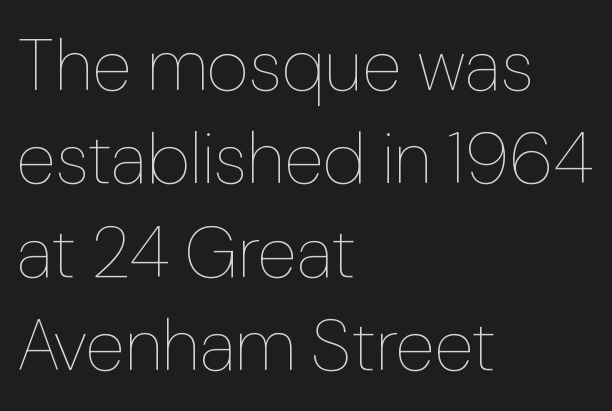
The image shows 73 px thin type, upright; set left-aligned, normal line spacing (1.28x), normal letter spacing, not underlined; low stroke contrast and a medium x-height.
